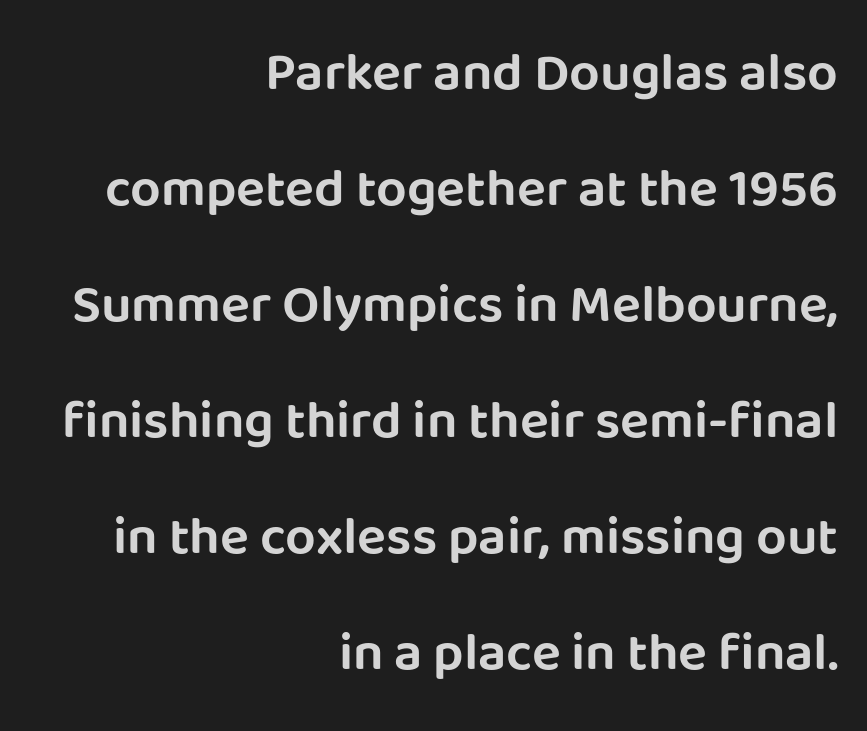
{"serif": "no", "italic": "no", "width": "normal", "stroke_contrast": "low", "x_height": "large", "monospaced": "no", "underline": "no", "align": "right", "line_spacing": "loose", "line_spacing_ratio": 2.15, "letter_spacing": "normal", "letter_spacing_em": 0.0, "glyph_px": 54}
